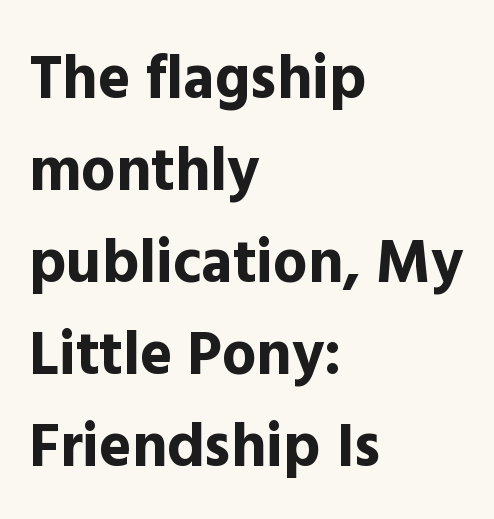
Q: Is the text bold? A: Yes.
Q: Is the text italic (slanted)? A: No, it is upright.
Q: Is the typeface a serif or a sans-serif typeface? A: Sans-serif.
Q: Is the text underlined? A: No.
Q: How is the paragraph aligned? A: Left-aligned.
Q: Is the spacing between letters normal or unusually wide? A: Normal.
Q: Is the spacing between lines tight, normal or loose? A: Normal.
Q: Width (condensed, normal, or wide)? A: Normal.
Q: x-height? A: Medium.
Q: Monospaced? A: No.
